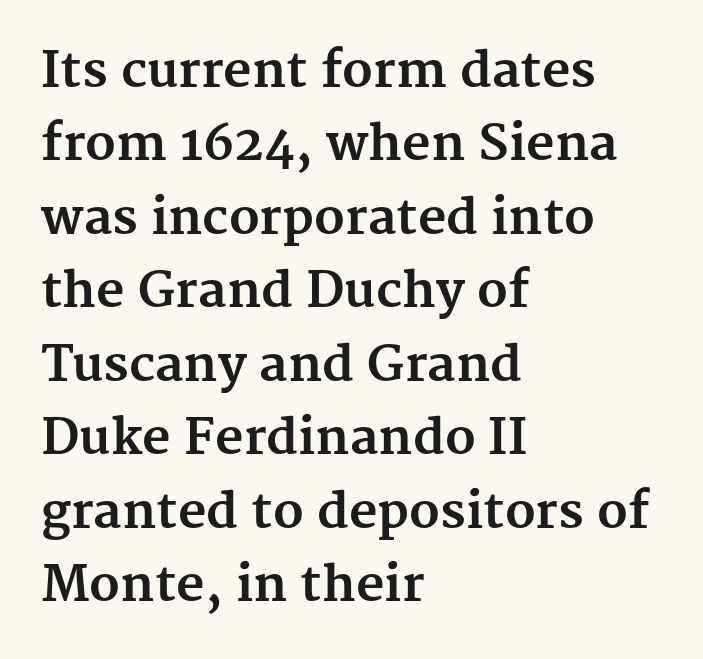
{"serif": "yes", "italic": "no", "bold": "yes", "weight": "bold", "width": "normal", "stroke_contrast": "medium", "x_height": "medium", "monospaced": "no", "underline": "no", "align": "left", "line_spacing": "normal", "line_spacing_ratio": 1.5, "letter_spacing": "normal", "letter_spacing_em": 0.0, "glyph_px": 49}
